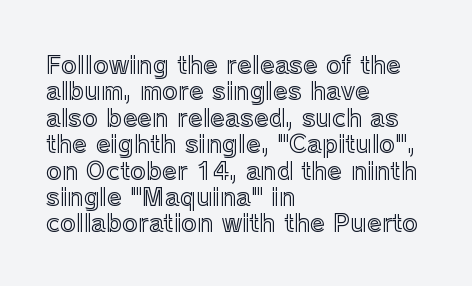
{"italic": "no", "underline": "no", "align": "left", "line_spacing": "tight", "line_spacing_ratio": 1.1, "letter_spacing": "normal", "letter_spacing_em": 0.0, "glyph_px": 24}
